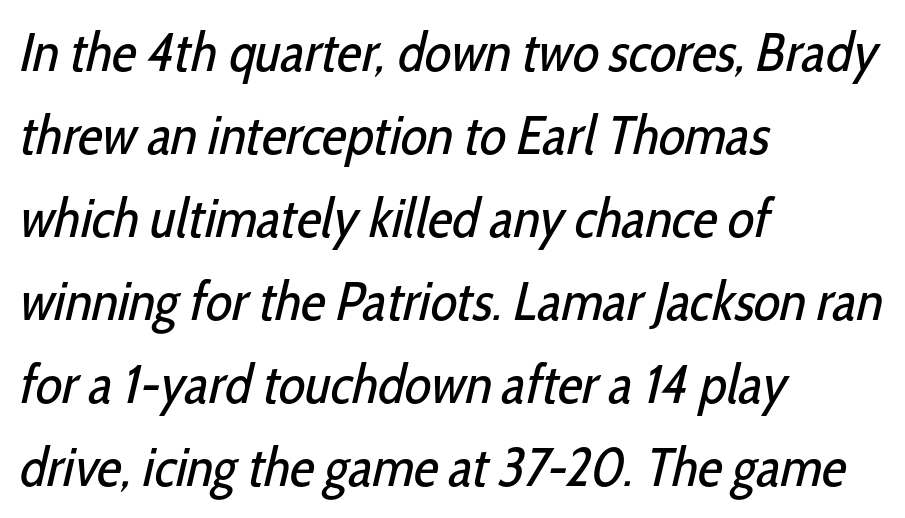
The image shows 55 px regular-weight, condensed sans-serif type; set left-aligned, normal line spacing (1.51x), normal letter spacing, not underlined; low stroke contrast and a medium x-height.
